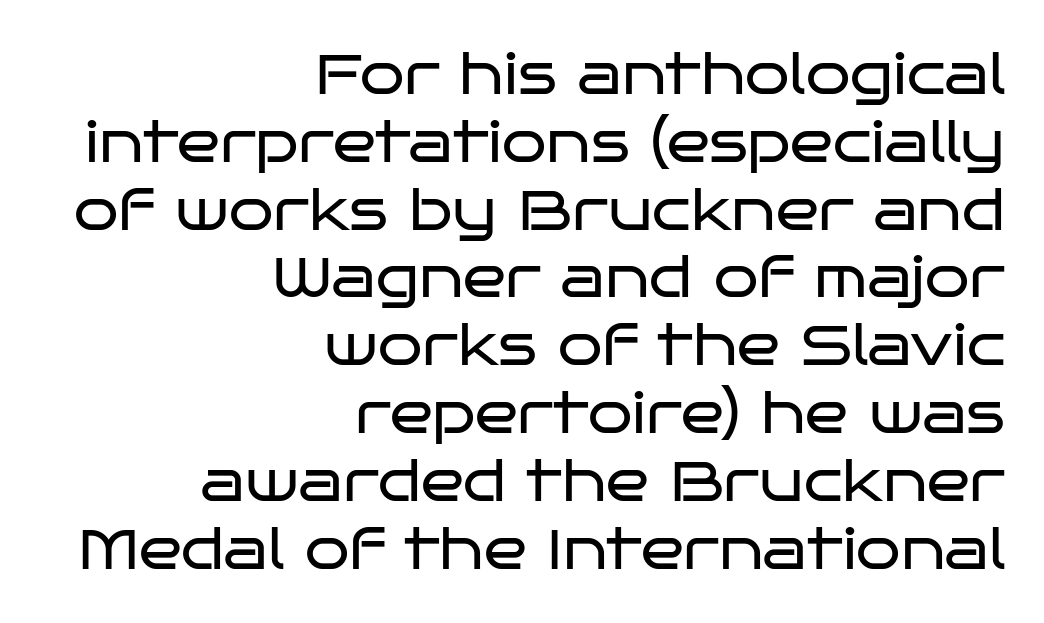
The image shows 57 px regular-weight, wide sans-serif type, upright; set right-aligned, line spacing 1.19x, normal letter spacing, not underlined; low stroke contrast and a large x-height.
